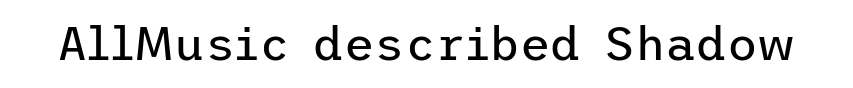
Check the space under the baseline: it is left empty. The designer went with a sans here, leaving each stem footless. Compared with a typical body face, this is equally light or lighter still. This sample uses plain, unmodified letter spacing. Style check: upright.
